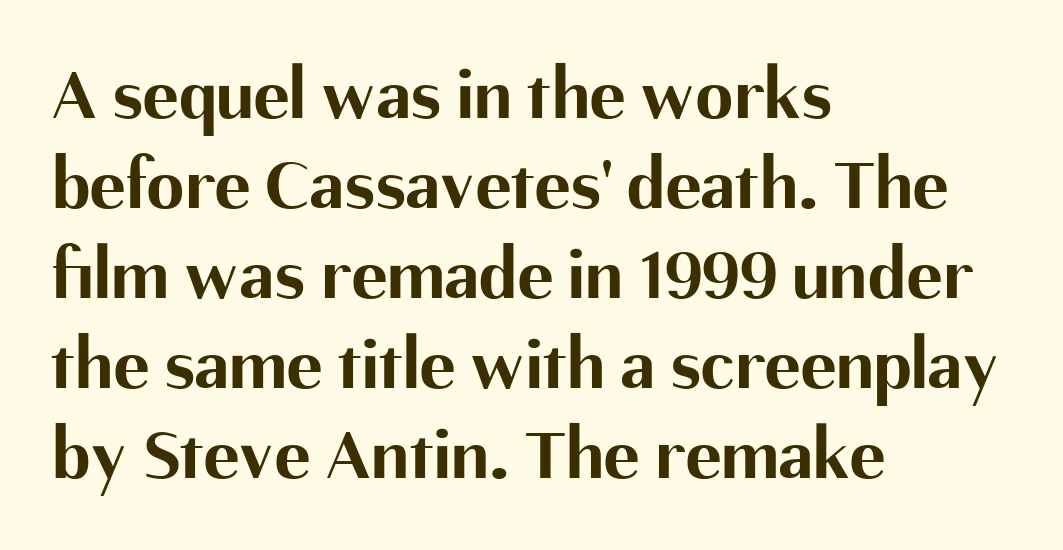
{"serif": "no", "italic": "no", "bold": "yes", "weight": "bold", "width": "normal", "stroke_contrast": "medium", "x_height": "medium", "monospaced": "no", "underline": "no", "align": "left", "line_spacing_ratio": 1.2, "letter_spacing": "normal", "letter_spacing_em": 0.0, "glyph_px": 75}
